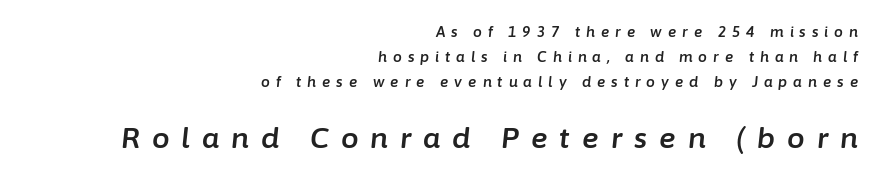
The image shows 28 px text type, italic (leaning right); set right-aligned, line spacing 1.8x, unusually wide letter spacing (+0.43 em), not underlined; the second (bottom) block is 2.0x larger; low stroke contrast and a medium x-height.
